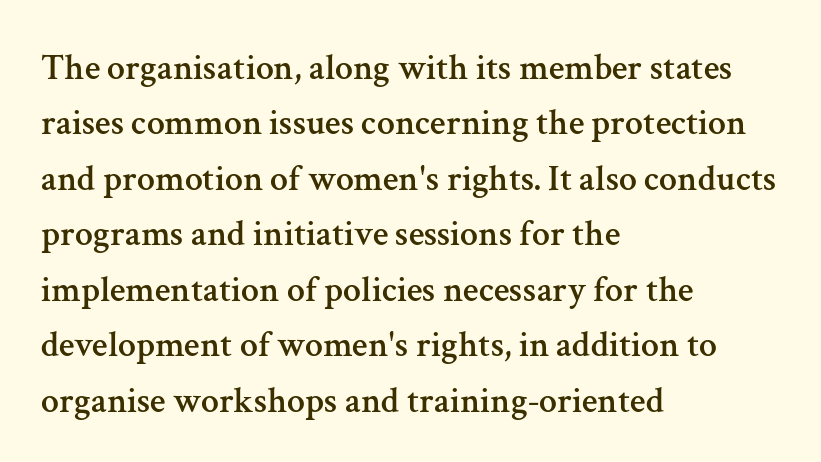
The rendering uses natural spacing where letterforms have individual widths. Decoration check: the copy has no underline. The letters stand upright; this is a roman face. Glyph-to-glyph distance matches everyday printed text. These lines are set flush left with a ragged right edge.
